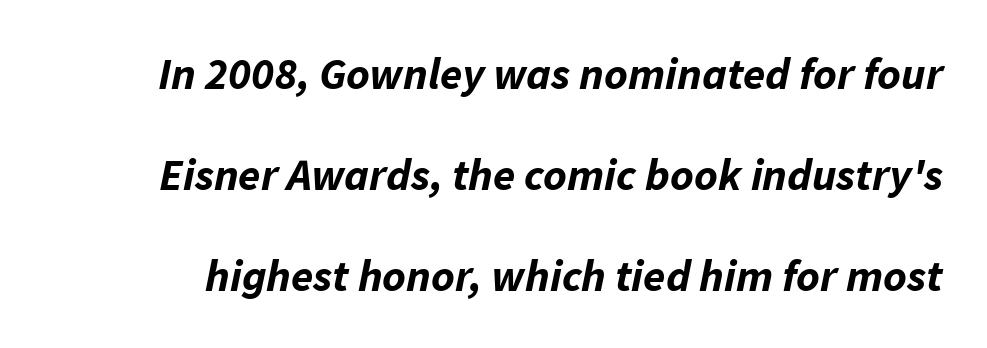
Q: Is the text bold? A: Yes.
Q: Is the text italic (slanted)? A: Yes, it leans right by about 11 degrees.
Q: Is the text underlined? A: No.
Q: Is the spacing between letters normal or unusually wide? A: Normal.
Q: Is the spacing between lines tight, normal or loose? A: Loose.
Q: Width (condensed, normal, or wide)? A: Normal.
Q: Stroke contrast? A: Low.
Q: x-height? A: Medium.
Q: Monospaced? A: No.
